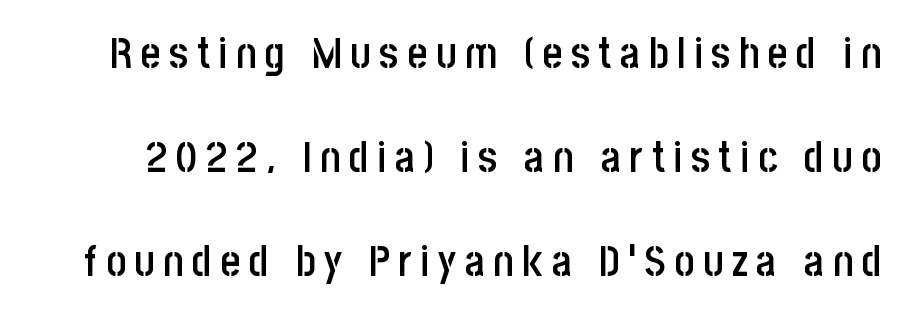
{"serif": "no", "italic": "no", "bold": "semi", "weight": "semibold", "width": "condensed", "stroke_contrast": "low", "x_height": "large", "monospaced": "no", "underline": "no", "line_spacing": "loose", "line_spacing_ratio": 2.42, "letter_spacing": "wide", "letter_spacing_em": 0.2, "glyph_px": 43}
